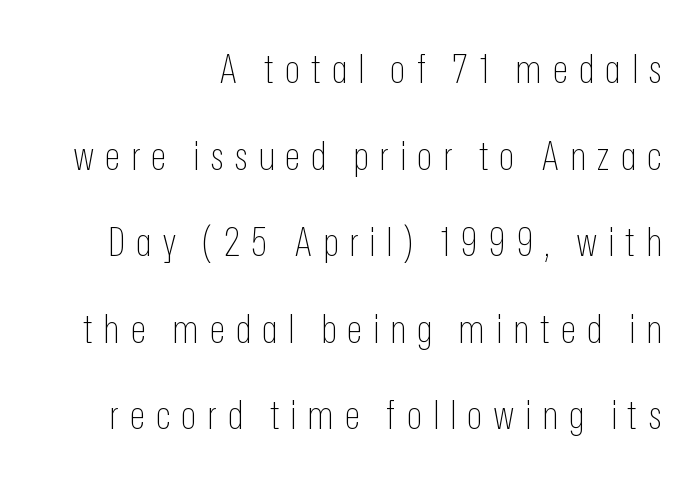
{"serif": "no", "italic": "no", "bold": "no", "weight": "thin", "width": "condensed", "stroke_contrast": "low", "x_height": "medium", "monospaced": "no", "underline": "no", "align": "right", "line_spacing": "loose", "line_spacing_ratio": 2.11, "letter_spacing": "wide", "letter_spacing_em": 0.26, "glyph_px": 41}
